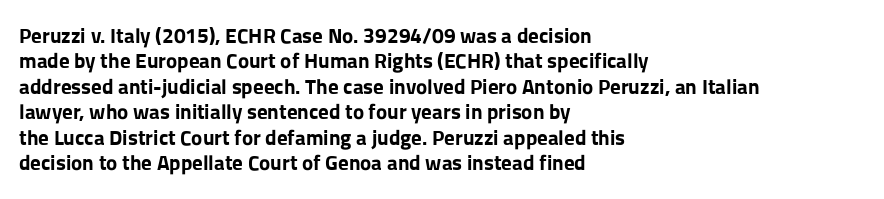
The gaps between neighbouring characters are ordinary and unremarkable. Heavy, bold letterforms. Posture: straight, roman, zero tilt. Caption: multi-line text, flush left, ragged right. Clear beneath every line of the passage.
